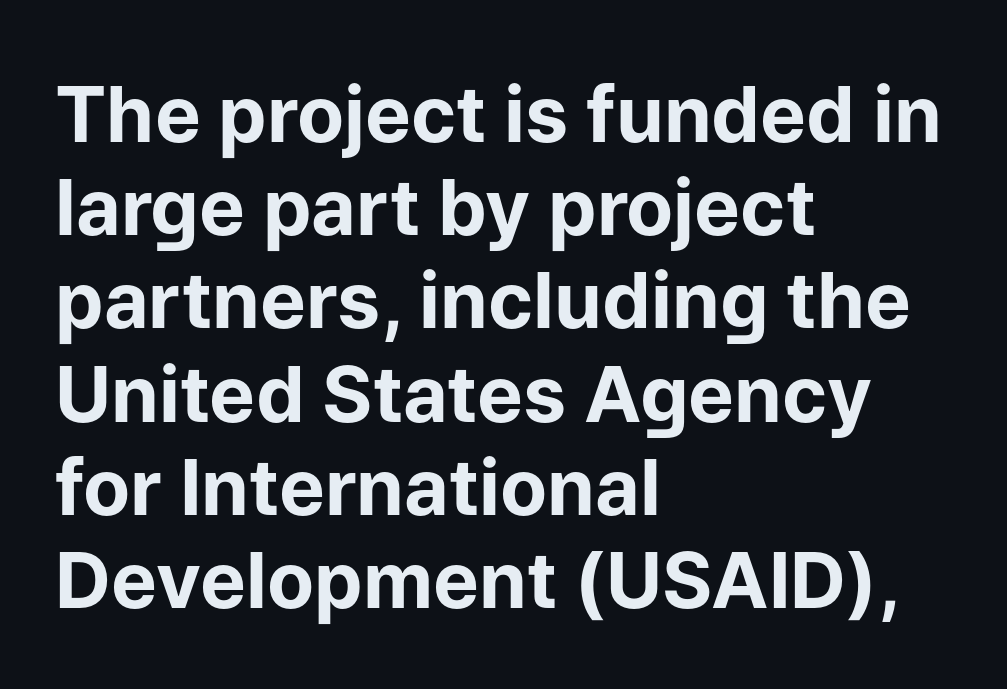
The image shows 77 px bold sans-serif type, upright; set left-aligned, line spacing 1.21x, normal letter spacing, not underlined; low stroke contrast and a medium x-height.
